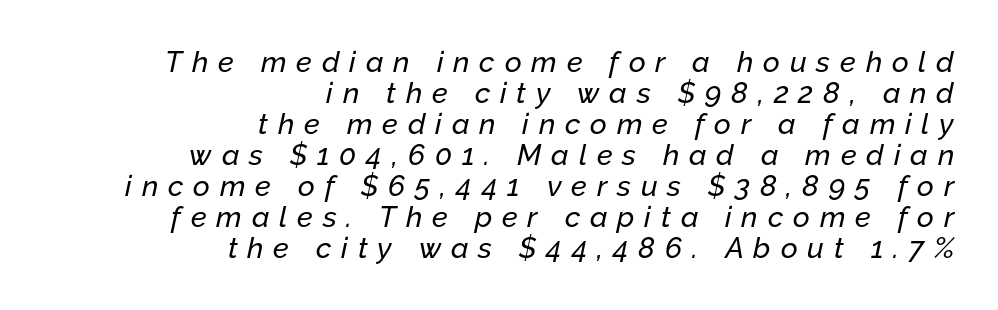
Q: Is the text italic (slanted)? A: Yes, it leans right by about 12 degrees.
Q: Is the text underlined? A: No.
Q: How is the paragraph aligned? A: Right-aligned.
Q: Is the spacing between letters normal or unusually wide? A: Unusually wide.
Q: Is the spacing between lines tight, normal or loose? A: Tight.
Q: Width (condensed, normal, or wide)? A: Normal.
Q: Stroke contrast? A: Low.
Q: x-height? A: Medium.
Q: Monospaced? A: No.
